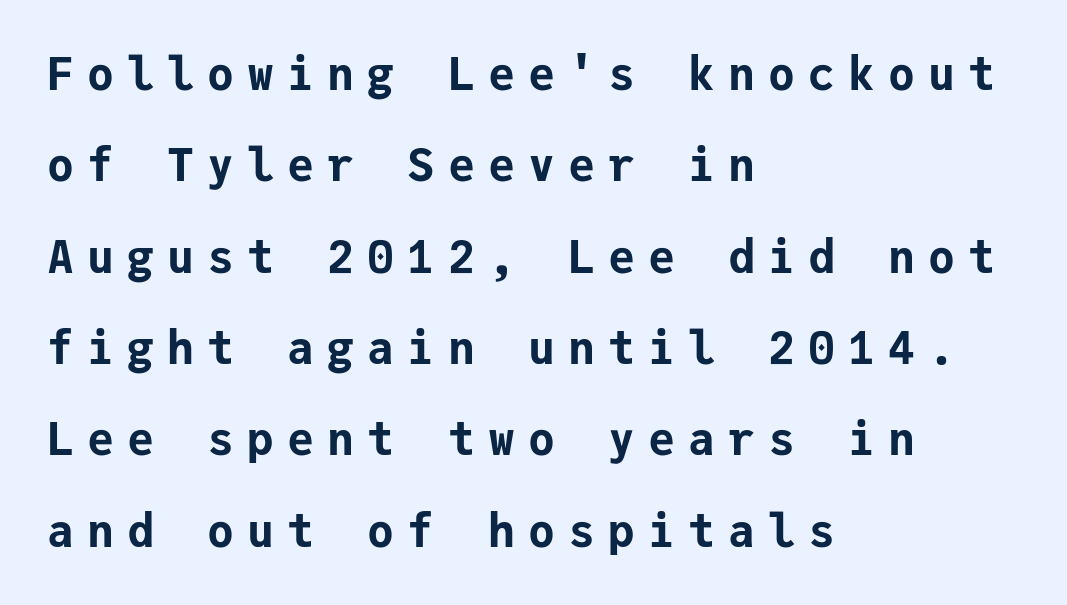
Regarding serifs, this sample does without them. This sample uses expanded letter spacing, leaving extra air between glyphs. Visually the block forms a straight wall on the left and a jagged coastline on the right. Underline: absent. The passage shown stacks its lines with a broad gap.
